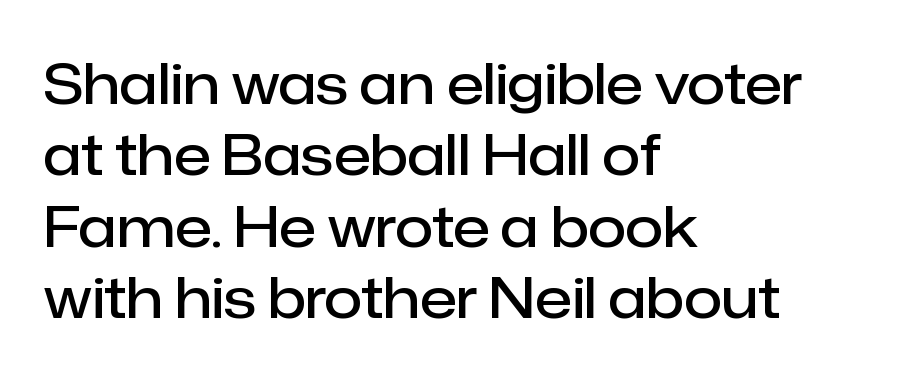
Line spacing here is normal. No extra tracking has been applied to these lines. The text was rendered using a sans face with plain stroke endings. Beneath every word, the page is bare. The type sits square on the baseline with zero lean. The strokes are fattened partway — semibold, not bold.
